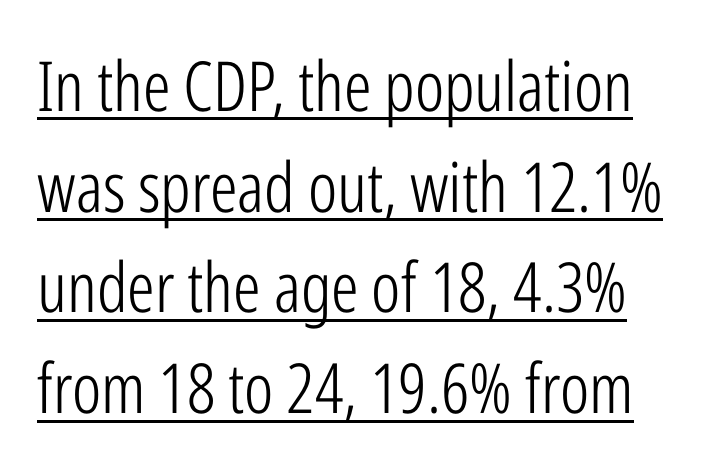
{"serif": "no", "italic": "no", "bold": "no", "weight": "light", "width": "condensed", "stroke_contrast": "low", "x_height": "medium", "monospaced": "no", "underline": "yes", "line_spacing": "normal", "line_spacing_ratio": 1.46, "letter_spacing": "normal", "letter_spacing_em": 0.0, "glyph_px": 69}
